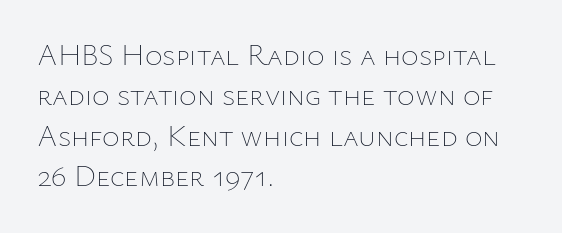
Glance below the letters and you will spot only blank space. Notice how the passage keeps a crisp vertical edge on the left only. No heavy texture on the line: the type isn't bold. The rendering uses natural spacing where letterforms have individual widths. In terms of posture, this sample is upright.
